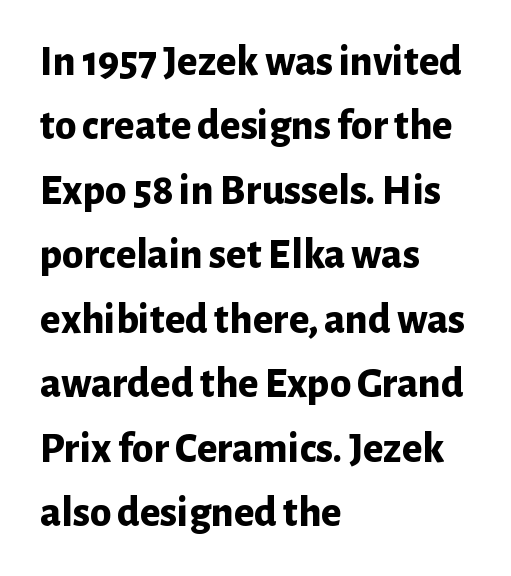
Note: no serifs on the glyphs. Rows of type keep a routine distance in the vertical direction. Every stem runs plumb, perpendicular to the baseline. The sample has been set heavy, in full bold. Underlining? Definitely not there. Here the designer chose a conventional face with non-uniform glyph widths.
